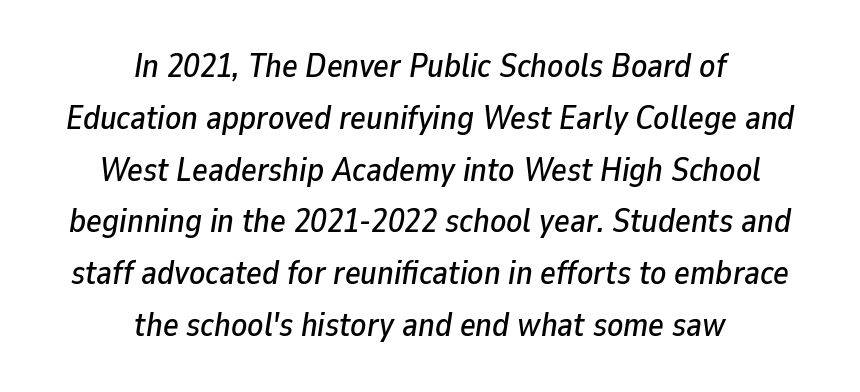
{"italic": "yes", "lean": "right", "slant_degrees": 9, "width": "normal", "stroke_contrast": "low", "x_height": "medium", "monospaced": "no", "underline": "no", "align": "center", "line_spacing": "normal", "line_spacing_ratio": 1.57, "letter_spacing": "normal", "letter_spacing_em": 0.0, "glyph_px": 33}
